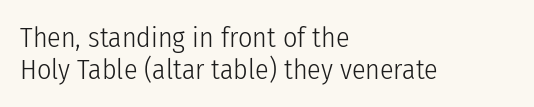
The image shows 28 px light, condensed sans-serif type, upright; set left-aligned, tight line spacing (1.13x), normal letter spacing, not underlined; low stroke contrast and a medium x-height.
